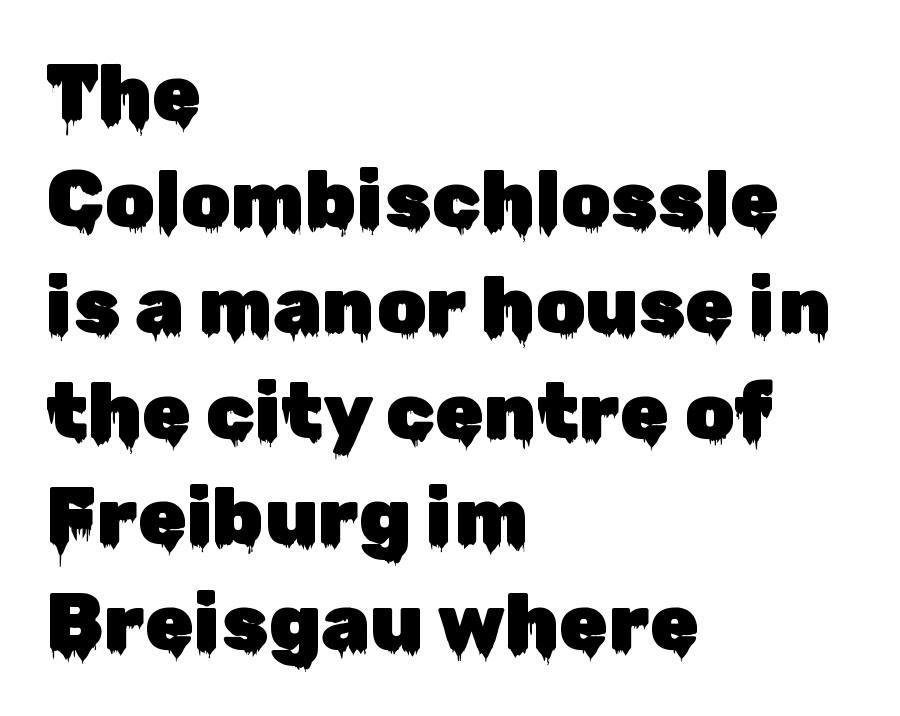
This block has exactly the height ordinary leading produces. Do the characters align in a grid? No, the font is proportional. Is there any slant? The stems are plumb. Decoration check: the copy has no underline. What stands out about the letter spacing? Nothing — it is the standard amount. Where is the straight margin? On the left.
